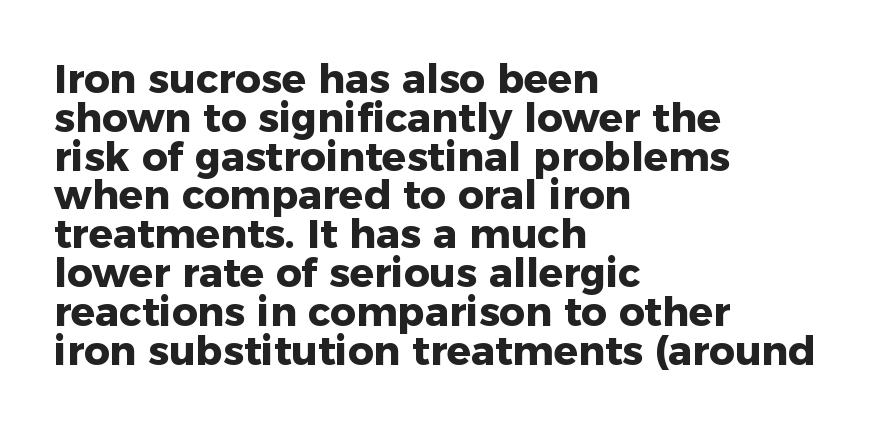
Just letters on the line, the space beneath them empty. When letters stand straight like this, we call the style roman or upright. The face used here is proportionally spaced, like ordinary book or web type. Notice how the passage keeps a crisp vertical edge on the left only. The rendering uses a small line-height, squeezing the rows.
